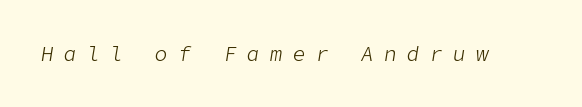
The image shows 21 px text type, italic (leaning right); set unusually wide letter spacing (+0.49 em), not underlined.
